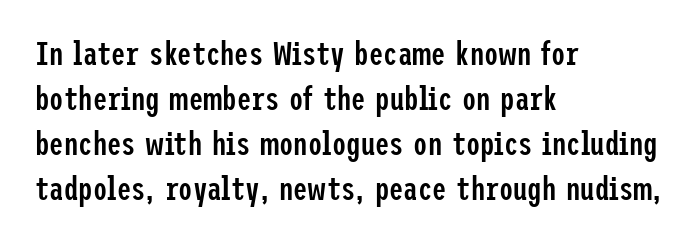
The face used here is a sans, in the tradition of grotesques and geometrics. This rendering uses left alignment, leaving the right contour irregular. The passage shown is semibold, sitting just below true bold. Decoration check: the copy has no underline. If you measured baseline to baseline, you'd find a middling distance. The tracking reads as untouched default to a designer's eye.
